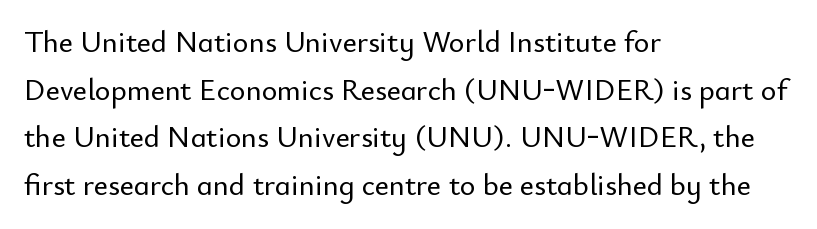
Q: Is the text italic (slanted)? A: No, it is upright.
Q: Is the typeface a serif or a sans-serif typeface? A: Sans-serif.
Q: Is the text underlined? A: No.
Q: How is the paragraph aligned? A: Left-aligned.
Q: Is the spacing between letters normal or unusually wide? A: Normal.
Q: Is the spacing between lines tight, normal or loose? A: Normal.
Q: Width (condensed, normal, or wide)? A: Normal.
Q: Stroke contrast? A: Low.
Q: x-height? A: Small.
Q: Monospaced? A: No.
